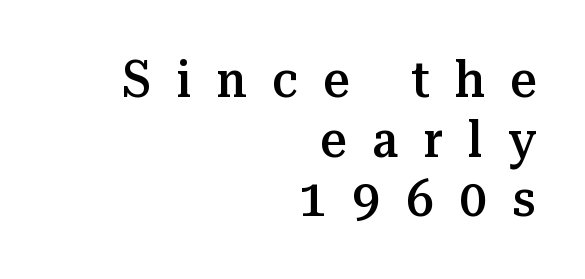
{"serif": "yes", "italic": "no", "bold": "semi", "weight": "semibold", "width": "normal", "stroke_contrast": "medium", "x_height": "medium", "monospaced": "no", "underline": "no", "align": "right", "line_spacing_ratio": 1.17, "letter_spacing": "wide", "letter_spacing_em": 0.5, "glyph_px": 51}
